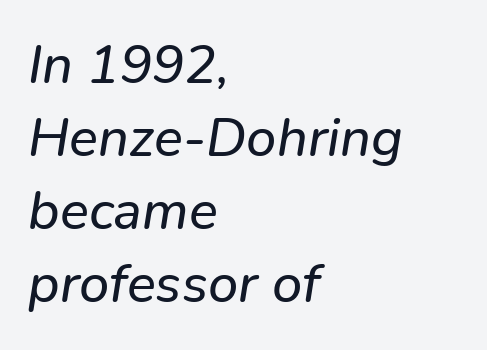
The image shows 54 px text type, italic (leaning right); set left-aligned, normal line spacing (1.35x), normal letter spacing, not underlined; low stroke contrast and a medium x-height.
